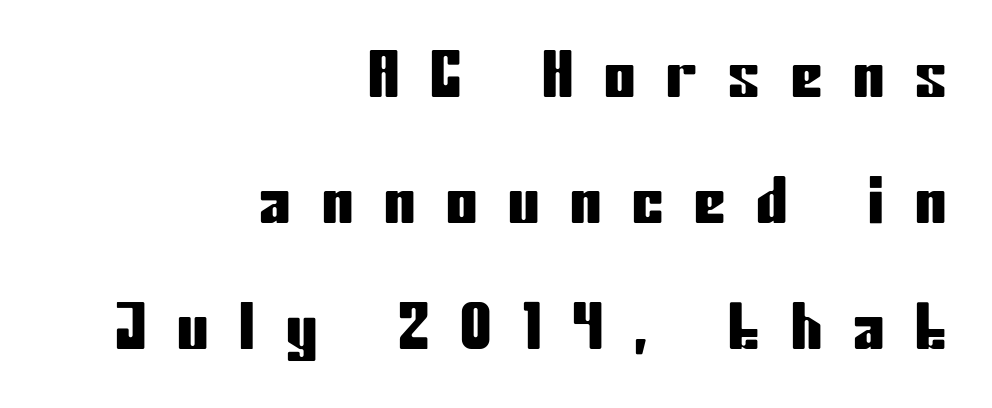
The gap between lines stays unmarked. Varying glyph widths throughout — classic text-font behaviour. Examine the stroke ends and you'll find no serifs. The paragraph shown leans on its right margin. The face used here is rendered with a markedly widened letterfit.
